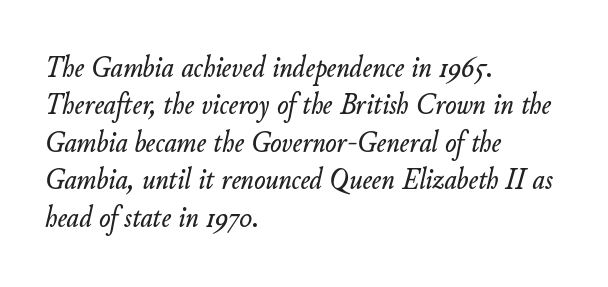
This sample keeps an unexceptional amount of space between lines. Which margin do the lines hug? The left one — the right edge is uneven. Nothing unusual about the tracking: characters are spaced as the font intends. Slant detected: the letters are inclined. Check the space under the baseline: it is left empty. Think of a printed novel: that variable character pitch is what you see here.
